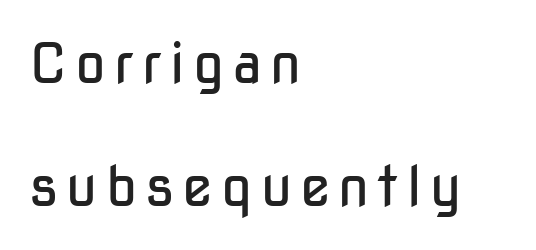
If you measured baseline to baseline, you'd find a long distance. Vertical stems look standard width or narrower in stroke. Quick note: not italic, upright. Only glyphs here, with clear space below each row.
